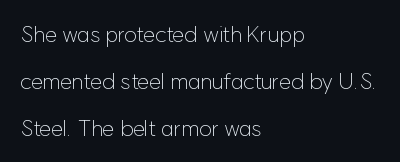
The image shows 22 px text type, upright; set left-aligned, loose line spacing (2.13x), normal letter spacing, not underlined.
